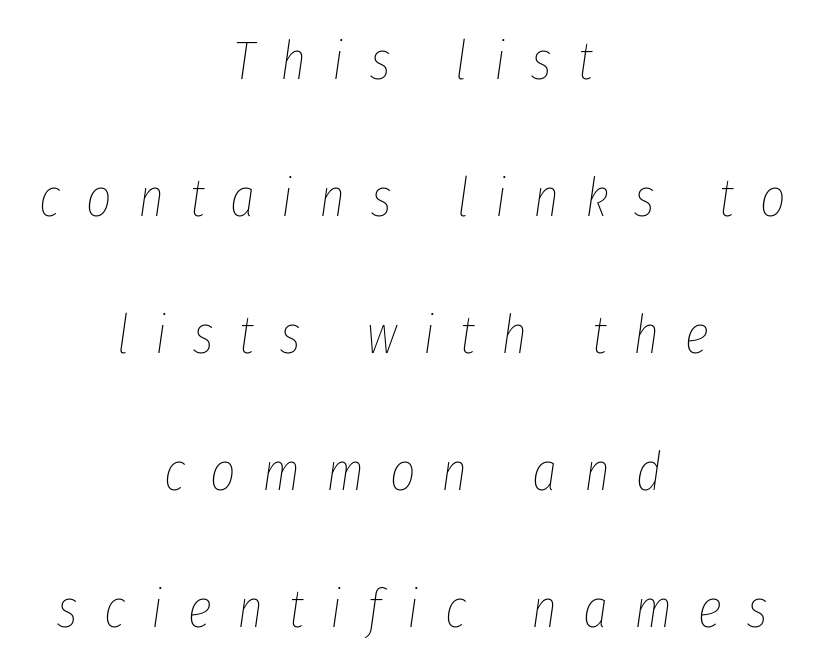
Q: Is the text bold? A: No.
Q: Is the text italic (slanted)? A: Yes, it leans right by about 8 degrees.
Q: Is the text underlined? A: No.
Q: How is the paragraph aligned? A: Centered.
Q: Is the spacing between letters normal or unusually wide? A: Unusually wide.
Q: Is the spacing between lines tight, normal or loose? A: Loose.
Q: Width (condensed, normal, or wide)? A: Condensed.
Q: Stroke contrast? A: Low.
Q: x-height? A: Medium.
Q: Monospaced? A: No.
